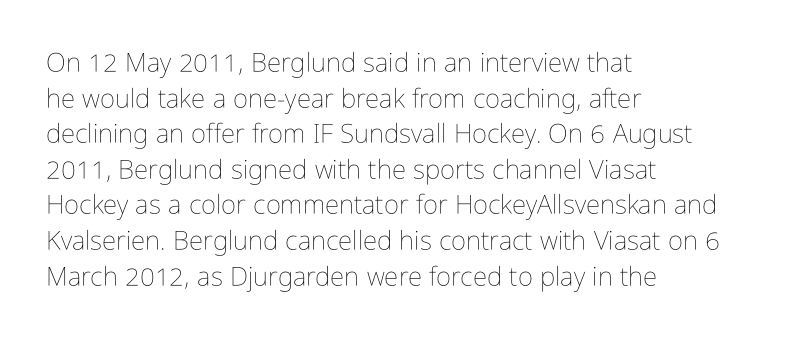
{"italic": "no", "bold": "no", "underline": "no", "align": "left", "line_spacing": "normal", "line_spacing_ratio": 1.37, "letter_spacing": "normal", "letter_spacing_em": 0.0, "glyph_px": 26}
